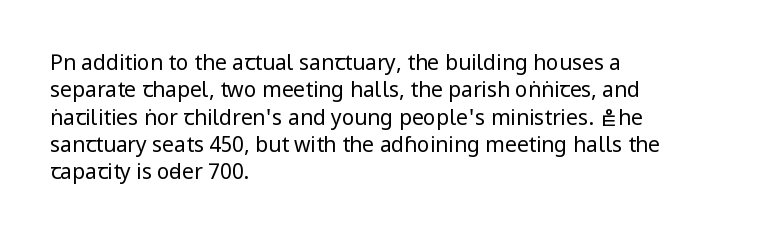
Reading down the block, your eye returns to a fixed left position each line. The weight tops out at a normal text grade. Interline gaps are of average width in this sample. The letters sit at their default tracking, neither squeezed nor spread.
